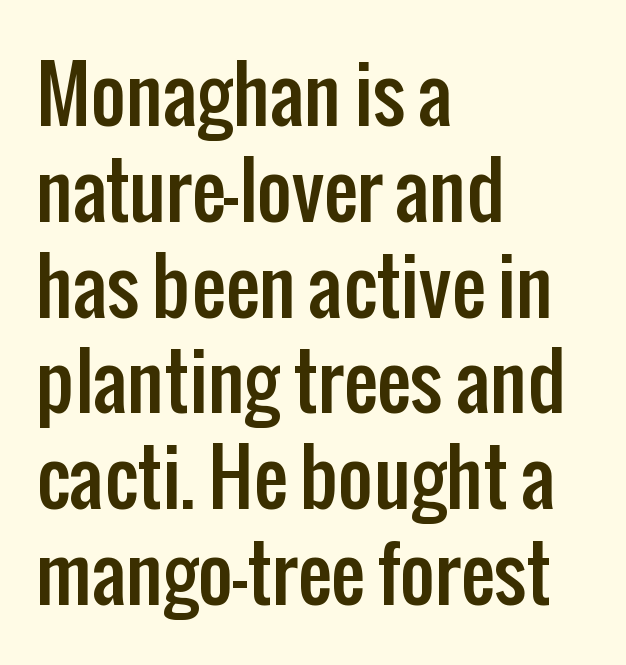
Q: Is the text italic (slanted)? A: No, it is upright.
Q: Is the typeface a serif or a sans-serif typeface? A: Sans-serif.
Q: Is the text underlined? A: No.
Q: How is the paragraph aligned? A: Left-aligned.
Q: Is the spacing between letters normal or unusually wide? A: Normal.
Q: Is the spacing between lines tight, normal or loose? A: Normal.
Q: Width (condensed, normal, or wide)? A: Condensed.
Q: Stroke contrast? A: Low.
Q: x-height? A: Medium.
Q: Monospaced? A: No.
